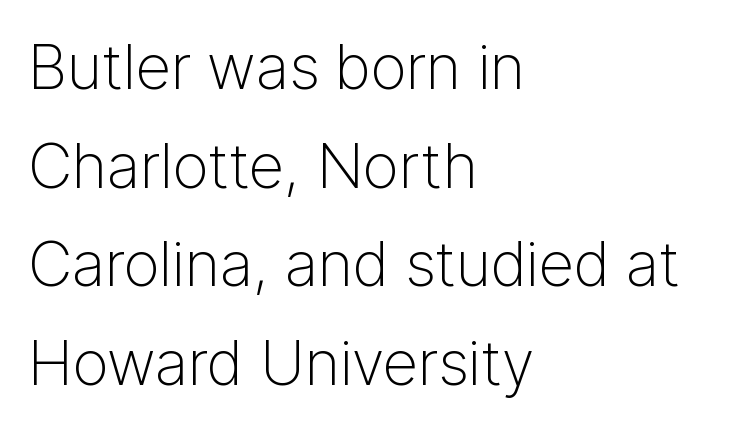
{"serif": "no", "italic": "no", "bold": "no", "weight": "light", "width": "normal", "stroke_contrast": "low", "x_height": "medium", "monospaced": "no", "underline": "no", "align": "left", "line_spacing": "normal", "line_spacing_ratio": 1.59, "letter_spacing": "normal", "letter_spacing_em": 0.0, "glyph_px": 62}
